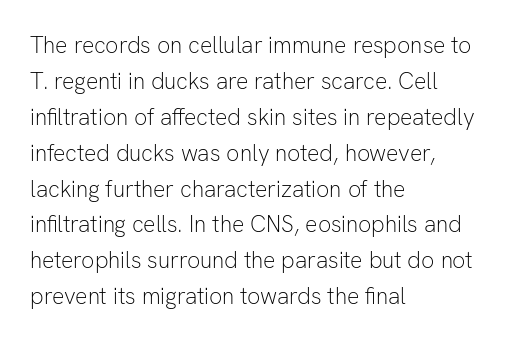
The foot of each line stays bare and open. It's the straight-up-and-down kind of type. The gaps between neighbouring characters are ordinary and unremarkable. A normal amount of white space separates one row of letters from the next. Typeset ragged right — the left edge is the straight one. Is the stroke heavy? The answer is a plain regular-or-lighter.
